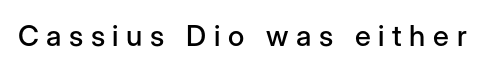
A typesetter would call this proportional, since set widths differ per character. Italic: no, the glyphs are upright roman. The string is rendered with underlining switched off. Between one letter and the next there's a generous, obvious gap.
